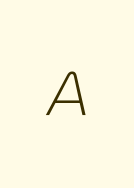
{"italic": "yes", "lean": "right", "slant_degrees": 9, "bold": "no", "weight": "light", "width": "normal", "stroke_contrast": "low", "x_height": "medium", "monospaced": "no", "underline": "no", "letter_spacing": "wide", "letter_spacing_em": 0.36, "glyph_px": 60}
